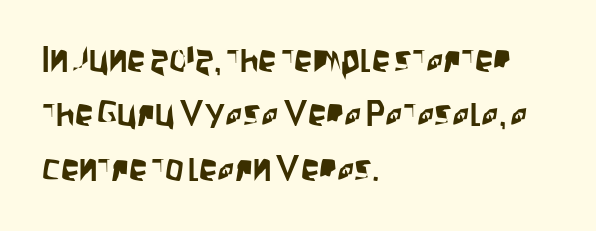
The passage shown is typed in a proportional face where columns would drift. How are the letters spaced? Ordinarily, with no added tracking. Baseline-to-baseline distance is the conventional proportion of letter height. The letters carry no serifs — their stems end cleanly without finishing strokes. Caption: multi-line text, flush left, ragged right. It's the straight-up-and-down kind of type.
